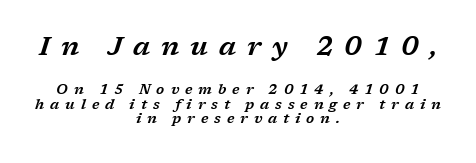
Q: Is the text italic (slanted)? A: Yes, it leans right by about 17 degrees.
Q: Is the text underlined? A: No.
Q: How is the paragraph aligned? A: Centered.
Q: Is the spacing between letters normal or unusually wide? A: Unusually wide.
Q: Is the spacing between lines tight, normal or loose? A: Tight.
Q: Which block of text is set in a larger size, the first (top) or the second (bottom)? A: The first (top) one.
